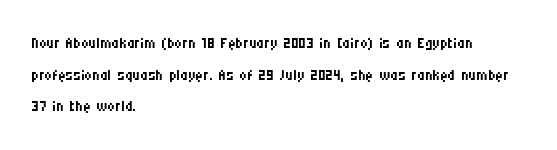
{"italic": "no", "bold": "no", "underline": "no", "align": "left", "line_spacing": "normal", "line_spacing_ratio": 1.51, "letter_spacing": "normal", "letter_spacing_em": 0.0, "glyph_px": 21}
